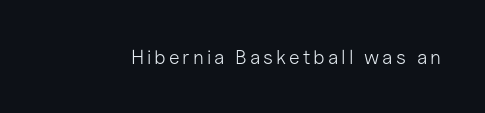
The image shows 20 px text type, upright; set not underlined.
